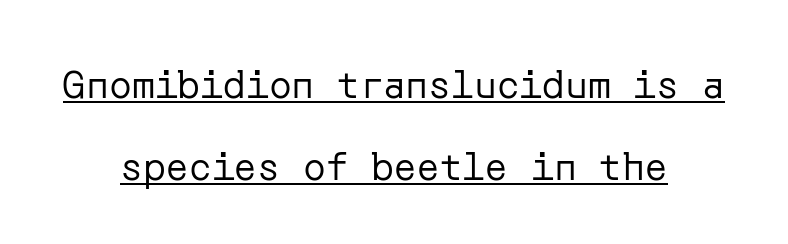
The image shows 38 px regular-weight sans-serif type, upright; set centered, loose line spacing (2.15x), normal letter spacing, underlined; low stroke contrast and a medium x-height.
